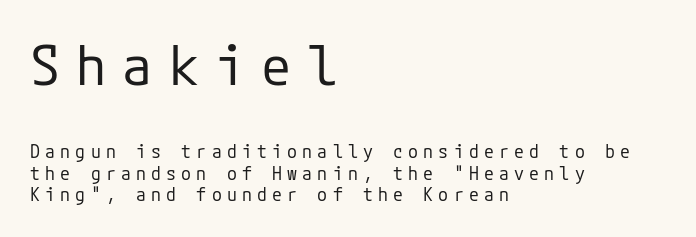
Q: Is the text bold? A: No.
Q: Is the text italic (slanted)? A: No, it is upright.
Q: Is the typeface a serif or a sans-serif typeface? A: Sans-serif.
Q: Is the text underlined? A: No.
Q: How is the paragraph aligned? A: Left-aligned.
Q: Is the spacing between letters normal or unusually wide? A: Unusually wide.
Q: Which block of text is set in a larger size, the first (top) or the second (bottom)? A: The first (top) one.
Q: Width (condensed, normal, or wide)? A: Normal.
Q: Stroke contrast? A: Low.
Q: x-height? A: Medium.
